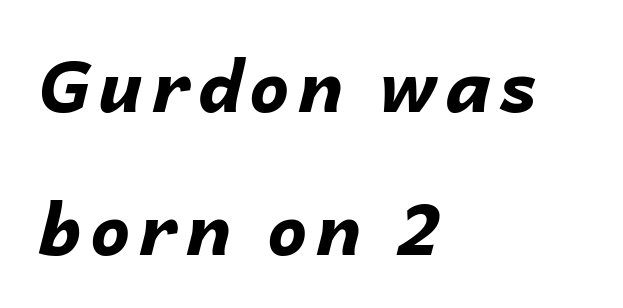
Q: Is the text bold? A: Yes.
Q: Is the text italic (slanted)? A: Yes, it leans right by about 14 degrees.
Q: Is the text underlined? A: No.
Q: How is the paragraph aligned? A: Left-aligned.
Q: Is the spacing between lines tight, normal or loose? A: Loose.
Q: Width (condensed, normal, or wide)? A: Normal.
Q: Stroke contrast? A: Low.
Q: x-height? A: Medium.
Q: Monospaced? A: No.
